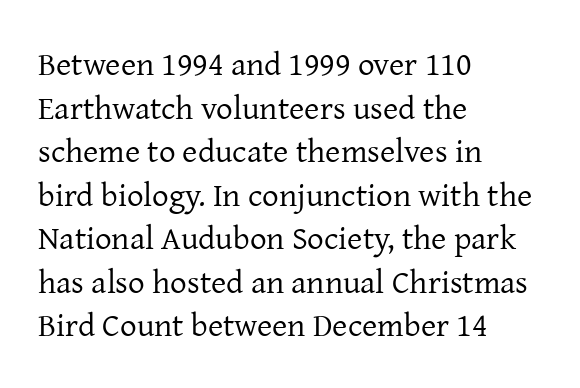
Q: Is the text bold? A: No.
Q: Is the text italic (slanted)? A: No, it is upright.
Q: Is the typeface a serif or a sans-serif typeface? A: Serif.
Q: Is the text underlined? A: No.
Q: How is the paragraph aligned? A: Left-aligned.
Q: Is the spacing between letters normal or unusually wide? A: Normal.
Q: Is the spacing between lines tight, normal or loose? A: Normal.
Q: Width (condensed, normal, or wide)? A: Normal.
Q: Stroke contrast? A: Low.
Q: x-height? A: Medium.
Q: Monospaced? A: No.
